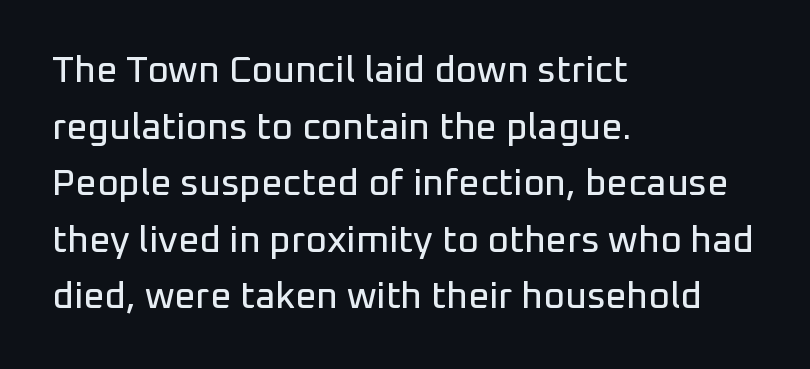
Letter spacing: default. The lines in this sample share a left origin and differ only in where they stop. Examine the stroke ends and you'll find no serifs. The block of text has a typical density, with ordinary space between rows. Rendered with straight, roman letterforms. The space directly below the letters is spotless.
